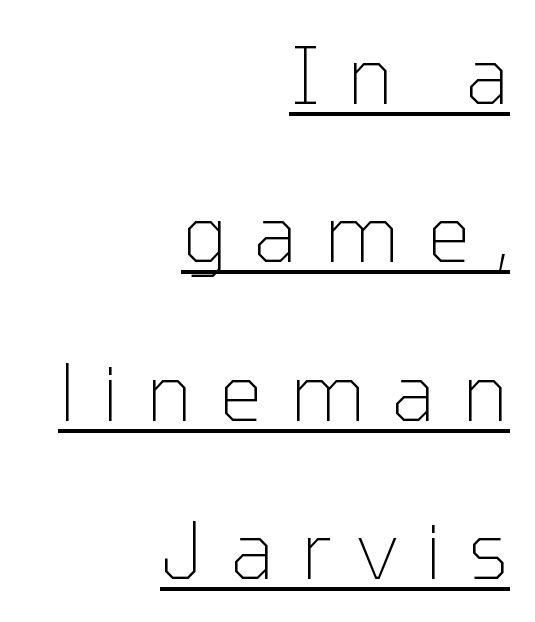
Q: Is the text bold? A: No.
Q: Is the text italic (slanted)? A: No, it is upright.
Q: Is the typeface a serif or a sans-serif typeface? A: Sans-serif.
Q: Is the text underlined? A: Yes.
Q: How is the paragraph aligned? A: Right-aligned.
Q: Is the spacing between letters normal or unusually wide? A: Unusually wide.
Q: Is the spacing between lines tight, normal or loose? A: Loose.
Q: Width (condensed, normal, or wide)? A: Normal.
Q: Stroke contrast? A: Low.
Q: x-height? A: Medium.
Q: Monospaced? A: No.
